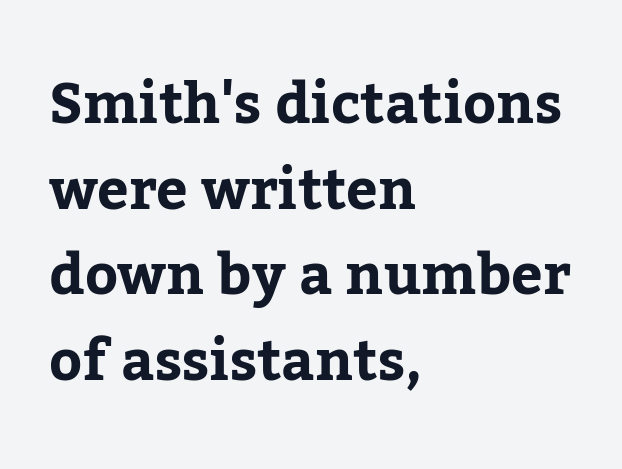
{"serif": "yes", "italic": "no", "width": "normal", "stroke_contrast": "low", "x_height": "medium", "monospaced": "no", "underline": "no", "align": "left", "line_spacing": "normal", "line_spacing_ratio": 1.53, "letter_spacing": "normal", "letter_spacing_em": 0.0, "glyph_px": 56}
